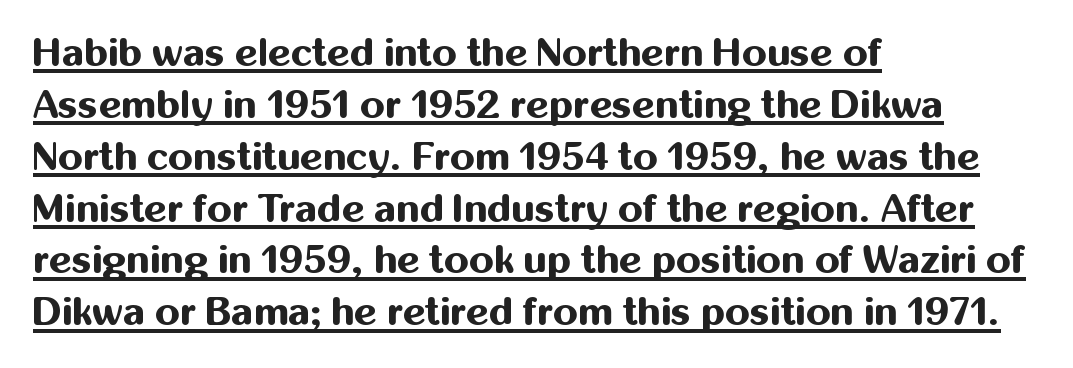
{"serif": "no", "italic": "no", "bold": "yes", "weight": "bold", "width": "normal", "stroke_contrast": "medium", "x_height": "medium", "monospaced": "no", "underline": "yes", "align": "left", "line_spacing": "normal", "line_spacing_ratio": 1.33, "letter_spacing": "normal", "letter_spacing_em": 0.0, "glyph_px": 39}
